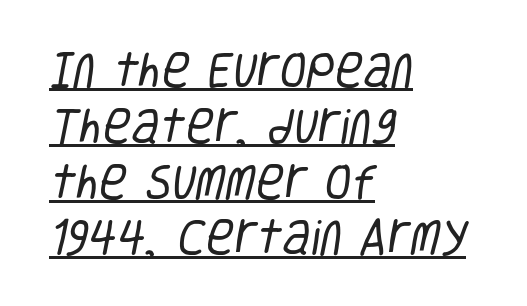
Q: Is the text bold? A: No.
Q: Is the typeface a serif or a sans-serif typeface? A: Sans-serif.
Q: Is the text underlined? A: Yes.
Q: How is the paragraph aligned? A: Left-aligned.
Q: Is the spacing between letters normal or unusually wide? A: Normal.
Q: Is the spacing between lines tight, normal or loose? A: Normal.
Q: Width (condensed, normal, or wide)? A: Condensed.
Q: Stroke contrast? A: Low.
Q: x-height? A: Large.
Q: Monospaced? A: No.
